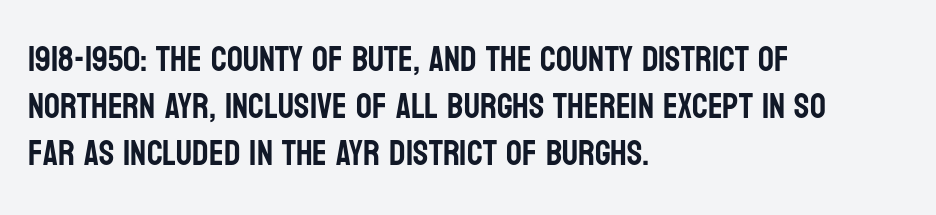
The image shows 35 px condensed sans-serif type, upright; set left-aligned, normal line spacing (1.35x), normal letter spacing, not underlined; low stroke contrast and a large x-height.
